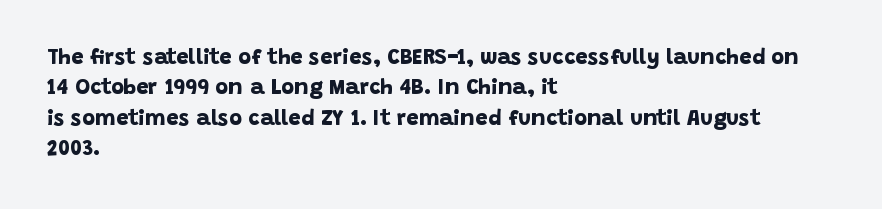
The image shows 22 px bold type; set left-aligned, normal line spacing (1.38x), normal letter spacing, not underlined.
